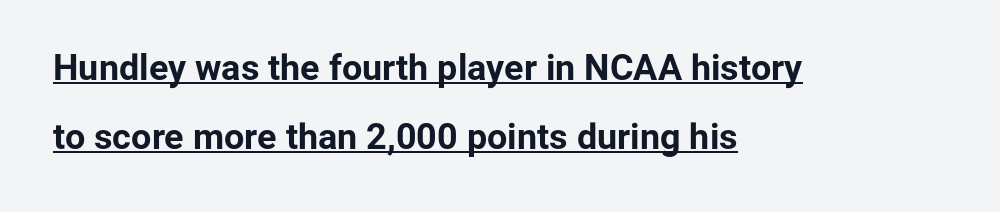
The image shows 36 px bold sans-serif type, upright; set left-aligned, loose line spacing (1.93x), normal letter spacing, underlined; low stroke contrast and a medium x-height.
